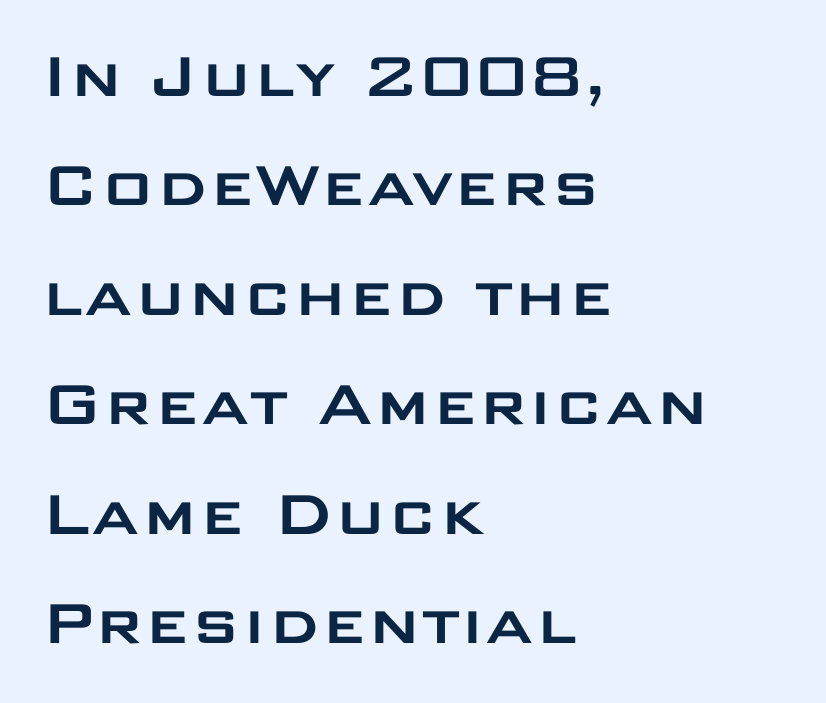
This sample has the flowing, uneven cadence of proportional lettering. Horizontal bands of white between lines are of average thickness. The typography opts for an upright posture over an oblique one. Layout note: lines flush left. I'd call this a sans setting — the letters go barefoot. Has an underline been added? It has not.
